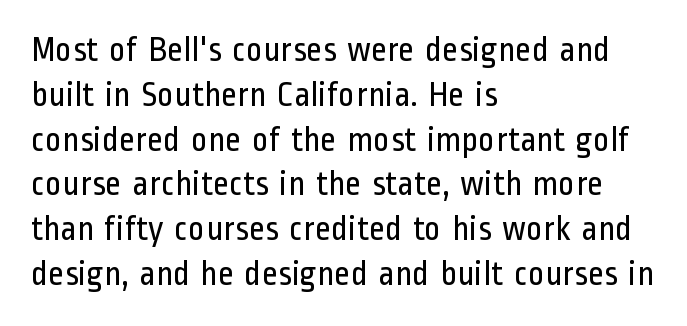
Q: Is the text bold? A: No.
Q: Is the text italic (slanted)? A: No, it is upright.
Q: Is the typeface a serif or a sans-serif typeface? A: Sans-serif.
Q: Is the text underlined? A: No.
Q: How is the paragraph aligned? A: Left-aligned.
Q: Is the spacing between letters normal or unusually wide? A: Normal.
Q: Is the spacing between lines tight, normal or loose? A: Normal.
Q: Width (condensed, normal, or wide)? A: Condensed.
Q: Stroke contrast? A: Low.
Q: x-height? A: Medium.
Q: Monospaced? A: No.
